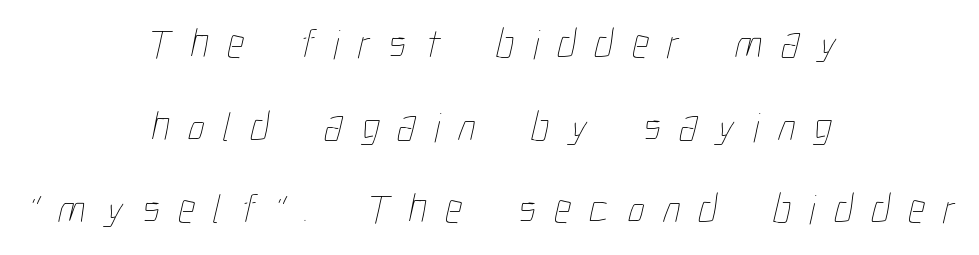
{"bold": "no", "weight": "thin", "width": "condensed", "stroke_contrast": "low", "x_height": "medium", "monospaced": "no", "underline": "no", "align": "center", "line_spacing": "loose", "line_spacing_ratio": 1.97, "letter_spacing": "wide", "letter_spacing_em": 0.44, "glyph_px": 42}
